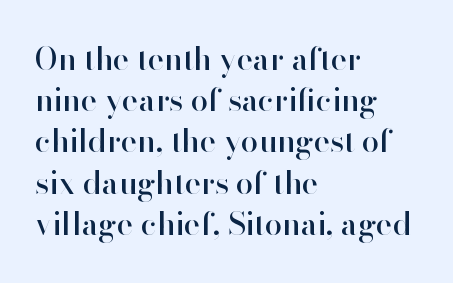
The axis of the letterforms is exactly vertical. You could not count columns in this text — the font is proportionally spaced. Leading: standard. The zone under the glyphs is completely vacant.
